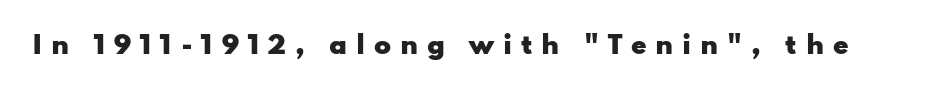
Q: Is the text bold? A: Yes.
Q: Is the text italic (slanted)? A: No, it is upright.
Q: Is the text underlined? A: No.
Q: Is the spacing between letters normal or unusually wide? A: Unusually wide.
